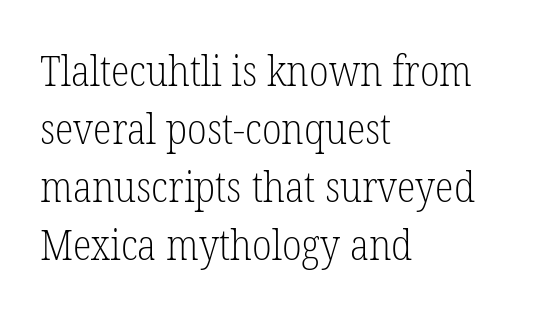
The image shows 43 px light, condensed serif type, upright; set left-aligned, normal line spacing (1.35x), normal letter spacing, not underlined; low stroke contrast and a medium x-height.
